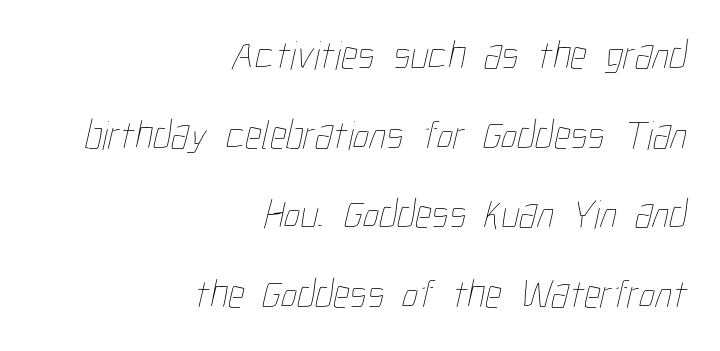
The face used here is proportionally spaced, like ordinary book or web type. The font is comparable to plain body text, perhaps lighter. The specimen omits any rule beneath the text block's lines. The tracking reads as untouched default to a designer's eye. Compared with a flush-left layout, this one pins lines to the opposite, right side.
